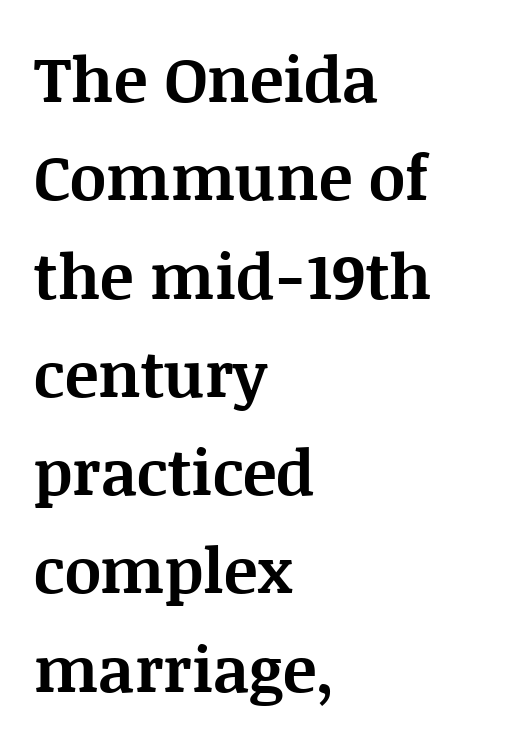
Q: Is the text bold? A: Yes.
Q: Is the text italic (slanted)? A: No, it is upright.
Q: Is the typeface a serif or a sans-serif typeface? A: Serif.
Q: Is the text underlined? A: No.
Q: How is the paragraph aligned? A: Left-aligned.
Q: Is the spacing between letters normal or unusually wide? A: Normal.
Q: Is the spacing between lines tight, normal or loose? A: Normal.
Q: Width (condensed, normal, or wide)? A: Normal.
Q: Stroke contrast? A: Medium.
Q: x-height? A: Large.
Q: Monospaced? A: No.
